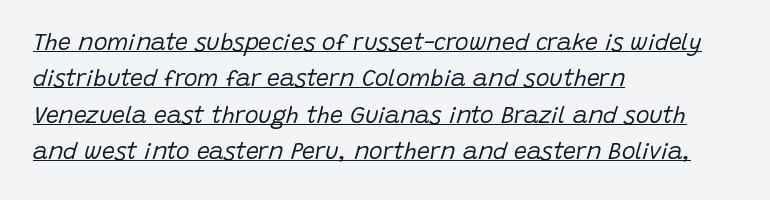
The image shows 23 px text type, italic (leaning right); set left-aligned, normal line spacing (1.58x), normal letter spacing, underlined.
